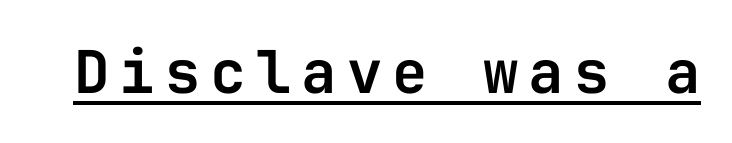
Q: Is the text italic (slanted)? A: No, it is upright.
Q: Is the typeface a serif or a sans-serif typeface? A: Sans-serif.
Q: Is the text underlined? A: Yes.
Q: Width (condensed, normal, or wide)? A: Normal.
Q: Stroke contrast? A: Low.
Q: x-height? A: Medium.
Q: Monospaced? A: Yes.
